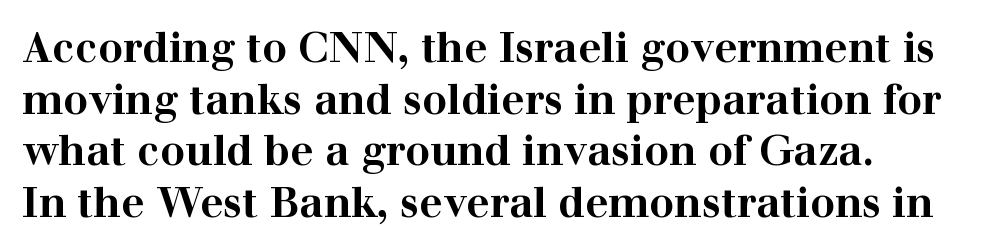
Q: Is the text bold? A: Yes.
Q: Is the text italic (slanted)? A: No, it is upright.
Q: Is the typeface a serif or a sans-serif typeface? A: Serif.
Q: Is the text underlined? A: No.
Q: How is the paragraph aligned? A: Left-aligned.
Q: Is the spacing between letters normal or unusually wide? A: Normal.
Q: Is the spacing between lines tight, normal or loose? A: Normal.
Q: Width (condensed, normal, or wide)? A: Wide.
Q: Stroke contrast? A: High.
Q: x-height? A: Medium.
Q: Monospaced? A: No.
